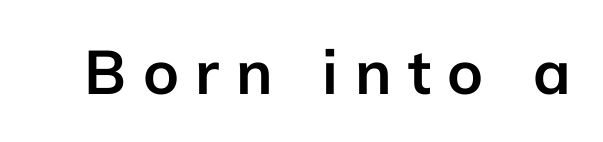
Q: Is the text bold? A: Yes.
Q: Is the text italic (slanted)? A: No, it is upright.
Q: Is the typeface a serif or a sans-serif typeface? A: Sans-serif.
Q: Is the text underlined? A: No.
Q: Is the spacing between letters normal or unusually wide? A: Unusually wide.
Q: Width (condensed, normal, or wide)? A: Normal.
Q: Stroke contrast? A: Low.
Q: x-height? A: Medium.
Q: Monospaced? A: No.
